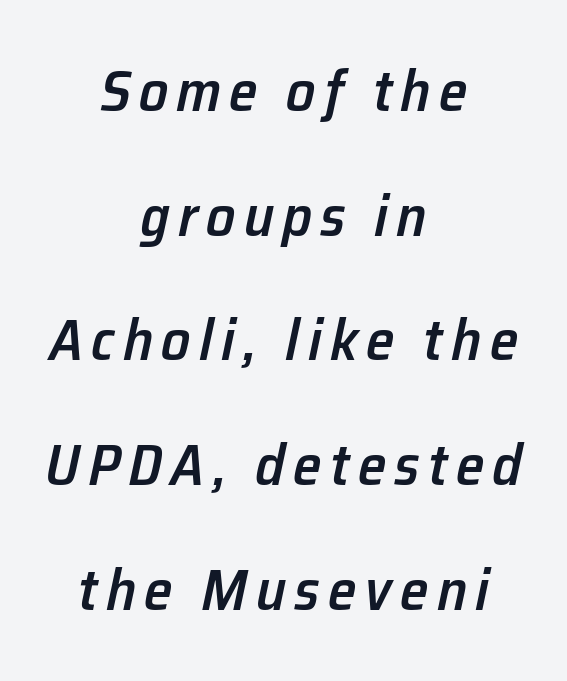
The image shows 58 px semibold type, italic (leaning right); set centered, loose line spacing (2.15x), not underlined; low stroke contrast and a medium x-height.
